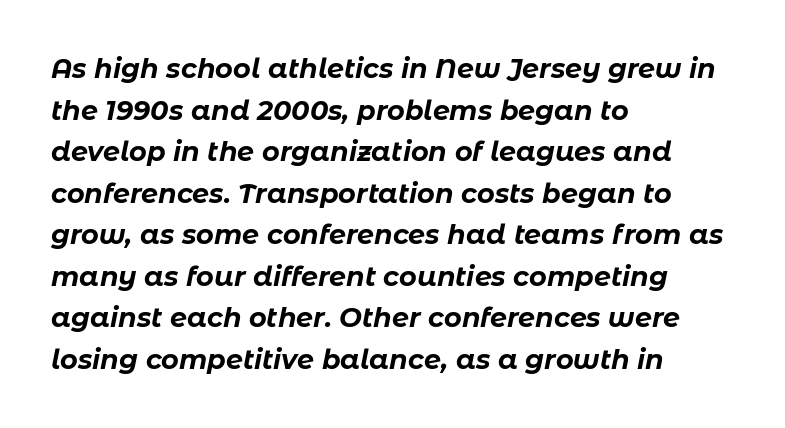
Q: Is the text bold? A: Yes.
Q: Is the text italic (slanted)? A: Yes, it leans right by about 11 degrees.
Q: Is the text underlined? A: No.
Q: How is the paragraph aligned? A: Left-aligned.
Q: Is the spacing between letters normal or unusually wide? A: Normal.
Q: Is the spacing between lines tight, normal or loose? A: Normal.
